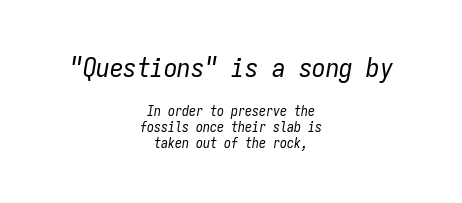
{"italic": "yes", "lean": "right", "slant_degrees": 9, "bold": "no", "underline": "no", "align": "center", "line_spacing": "tight", "line_spacing_ratio": 1.14, "letter_spacing": "normal", "letter_spacing_em": 0.0, "larger_block": "first", "size_ratio": 1.93, "glyph_px": 27}
